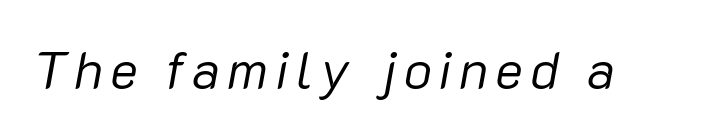
Q: Is the text bold? A: No.
Q: Is the text italic (slanted)? A: Yes, it leans right by about 10 degrees.
Q: Is the text underlined? A: No.
Q: Width (condensed, normal, or wide)? A: Normal.
Q: Stroke contrast? A: Low.
Q: x-height? A: Medium.
Q: Monospaced? A: No.
